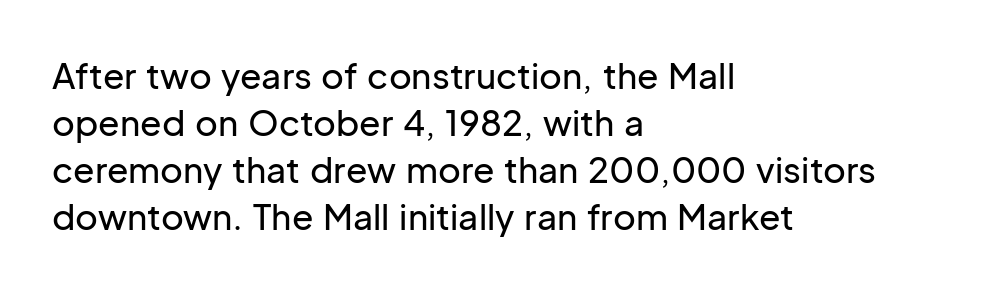
It's the straight-up-and-down kind of type. Where is the straight margin? On the left. Students, note that the glyphs here touch the page at normal intervals. This sample keeps an unexceptional amount of space between lines. Character widths vary here, with narrow letters taking less room than wide ones. The type family on display is of the sans-serif kind.
